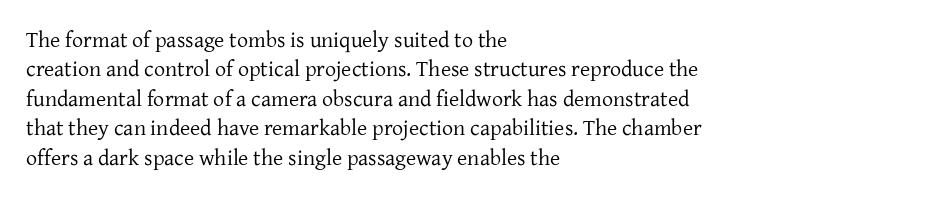
Bare-footed words on every line. Every stem runs plumb, perpendicular to the baseline. The typesetting does not lean heavy: it is not bold. Tracking value appears to be zero — textbook default spacing. The vertical gap from one line to the next is medium.
